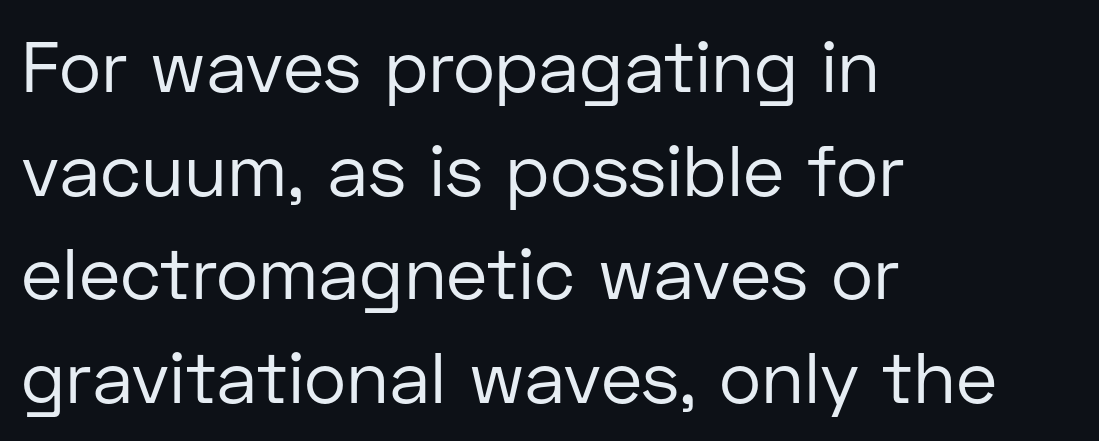
Q: Is the text bold? A: No.
Q: Is the text italic (slanted)? A: No, it is upright.
Q: Is the typeface a serif or a sans-serif typeface? A: Sans-serif.
Q: Is the text underlined? A: No.
Q: How is the paragraph aligned? A: Left-aligned.
Q: Is the spacing between letters normal or unusually wide? A: Normal.
Q: Is the spacing between lines tight, normal or loose? A: Normal.
Q: Width (condensed, normal, or wide)? A: Normal.
Q: Stroke contrast? A: Low.
Q: x-height? A: Medium.
Q: Monospaced? A: No.
